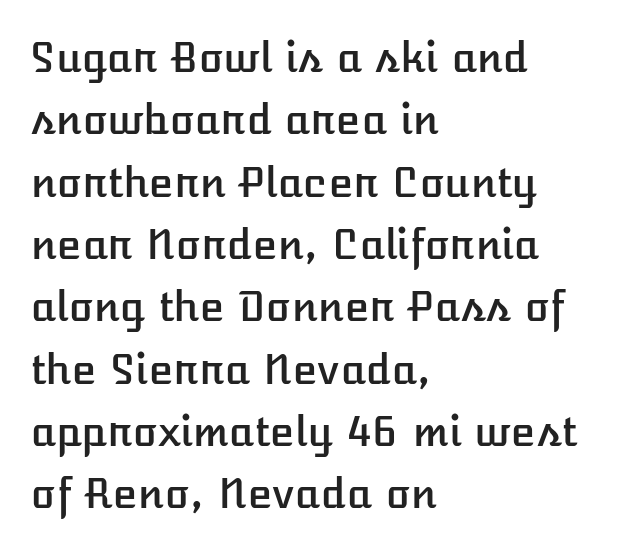
{"italic": "no", "width": "normal", "stroke_contrast": "low", "x_height": "medium", "monospaced": "no", "underline": "no", "align": "left", "line_spacing": "normal", "line_spacing_ratio": 1.52, "letter_spacing": "normal", "letter_spacing_em": 0.0, "glyph_px": 41}
